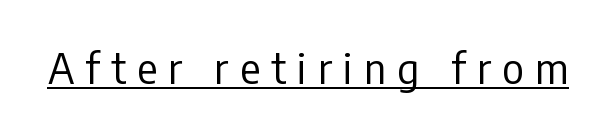
Q: Is the text bold? A: No.
Q: Is the text italic (slanted)? A: No, it is upright.
Q: Is the typeface a serif or a sans-serif typeface? A: Sans-serif.
Q: Is the text underlined? A: Yes.
Q: Is the spacing between letters normal or unusually wide? A: Unusually wide.
Q: Width (condensed, normal, or wide)? A: Condensed.
Q: Stroke contrast? A: Low.
Q: x-height? A: Medium.
Q: Monospaced? A: No.
